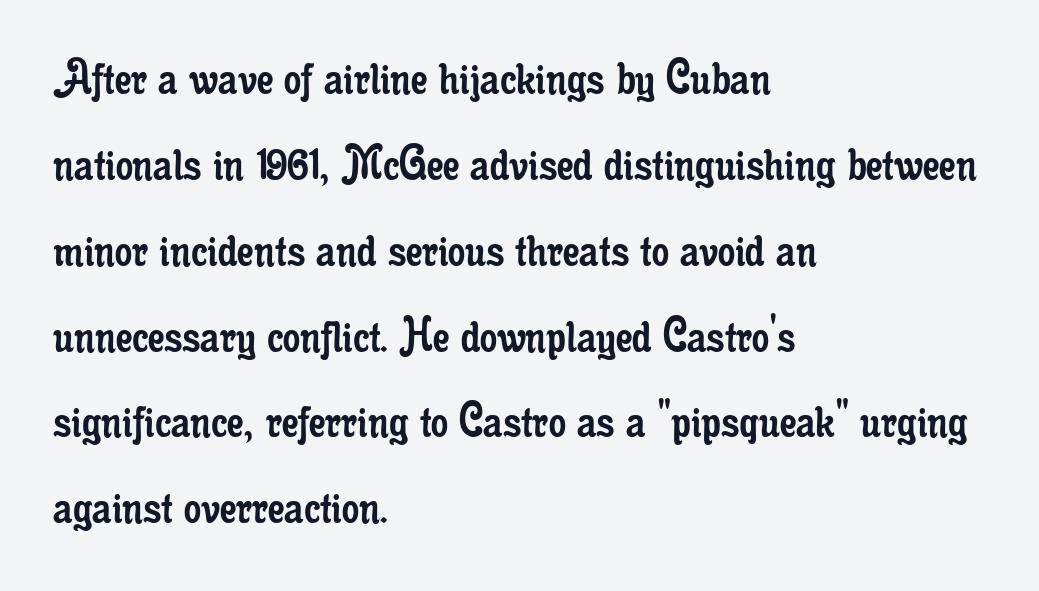
The image shows 54 px regular-weight, condensed serif type, upright; set left-aligned, normal line spacing (1.59x), normal letter spacing, not underlined; low stroke contrast and a small x-height.
